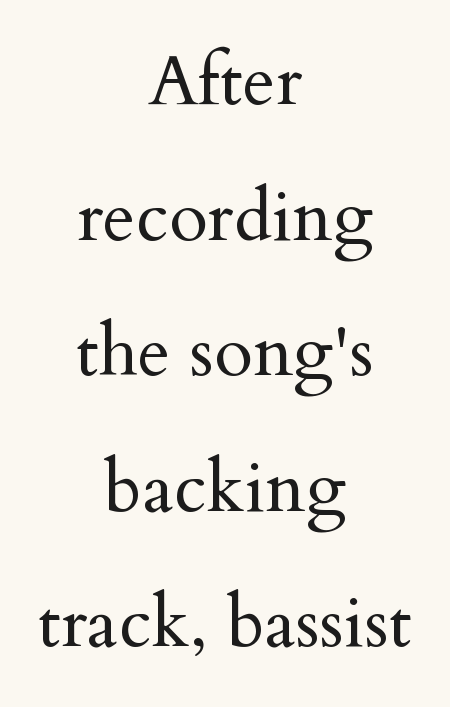
Looks like regular typesetting: each glyph gets only the width it needs. Is this a sans? No — the strokes have serifs. Only glyphs here, with clear space below each row. Words appear dense and cohesive because spacing is normal. A centered setting, common on invitations and titles, is used for this passage.
